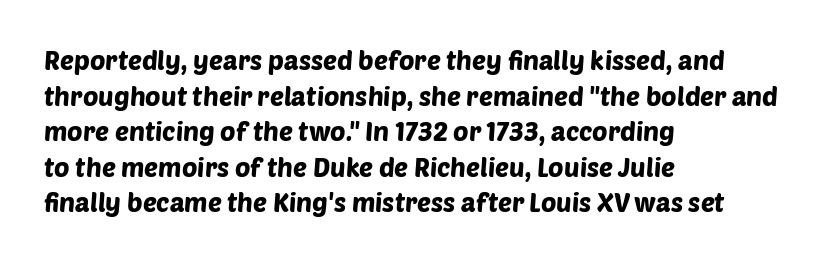
Q: Is the text underlined? A: No.
Q: How is the paragraph aligned? A: Left-aligned.
Q: Is the spacing between letters normal or unusually wide? A: Normal.
Q: Is the spacing between lines tight, normal or loose? A: Normal.
